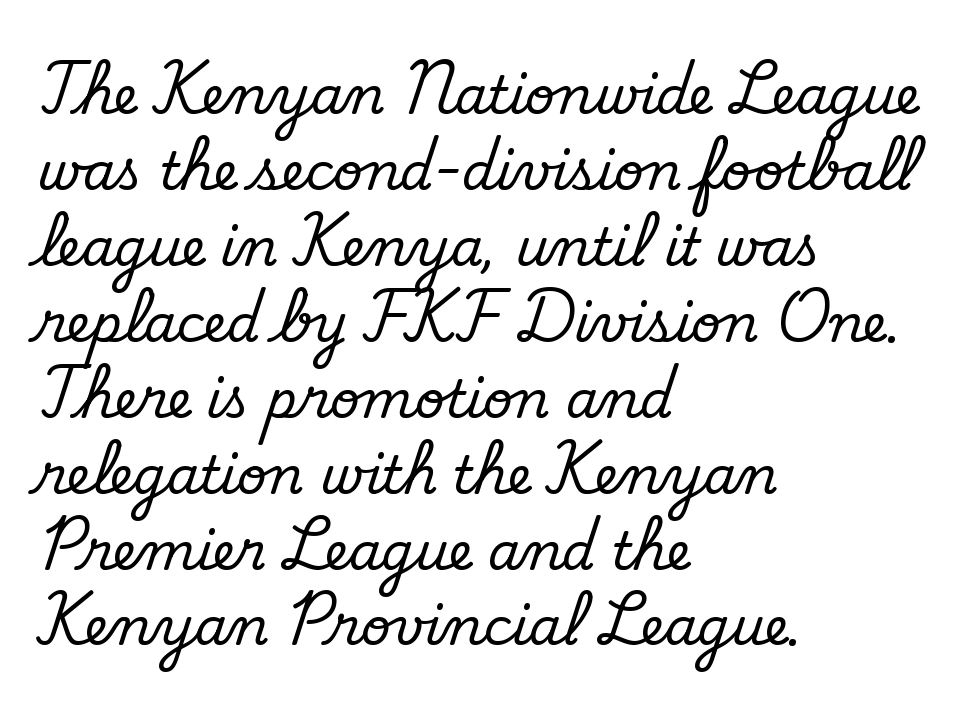
Compared with a typical body face, this is equally light or lighter still. Do the characters align in a grid? No, the font is proportional. The string is rendered with underlining switched off. Caption: multi-line text, flush left, ragged right.
